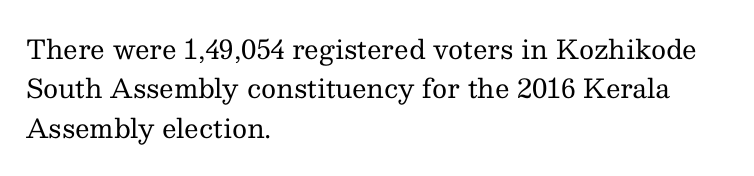
Q: Is the text bold? A: No.
Q: Is the text italic (slanted)? A: No, it is upright.
Q: Is the text underlined? A: No.
Q: How is the paragraph aligned? A: Left-aligned.
Q: Is the spacing between letters normal or unusually wide? A: Normal.
Q: Is the spacing between lines tight, normal or loose? A: Normal.
